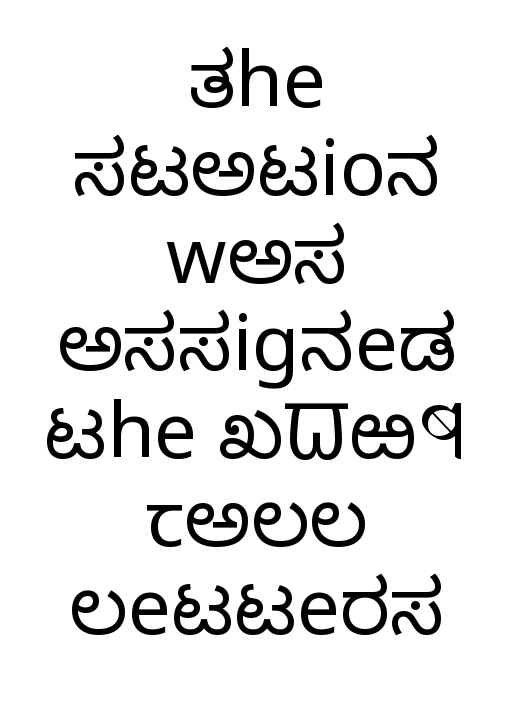
{"serif": "no", "italic": "no", "bold": "no", "weight": "light", "width": "normal", "stroke_contrast": "low", "x_height": "medium", "monospaced": "no", "underline": "no", "align": "center", "line_spacing": "tight", "line_spacing_ratio": 1.14, "letter_spacing": "normal", "letter_spacing_em": 0.0, "glyph_px": 77}
